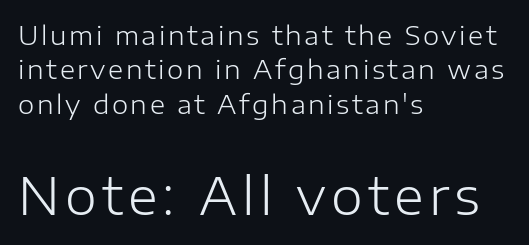
{"serif": "no", "italic": "no", "bold": "no", "weight": "light", "width": "normal", "stroke_contrast": "low", "x_height": "medium", "monospaced": "no", "underline": "no", "align": "left", "line_spacing": "normal", "line_spacing_ratio": 1.32, "larger_block": "second", "size_ratio": 1.96, "glyph_px": 51}
